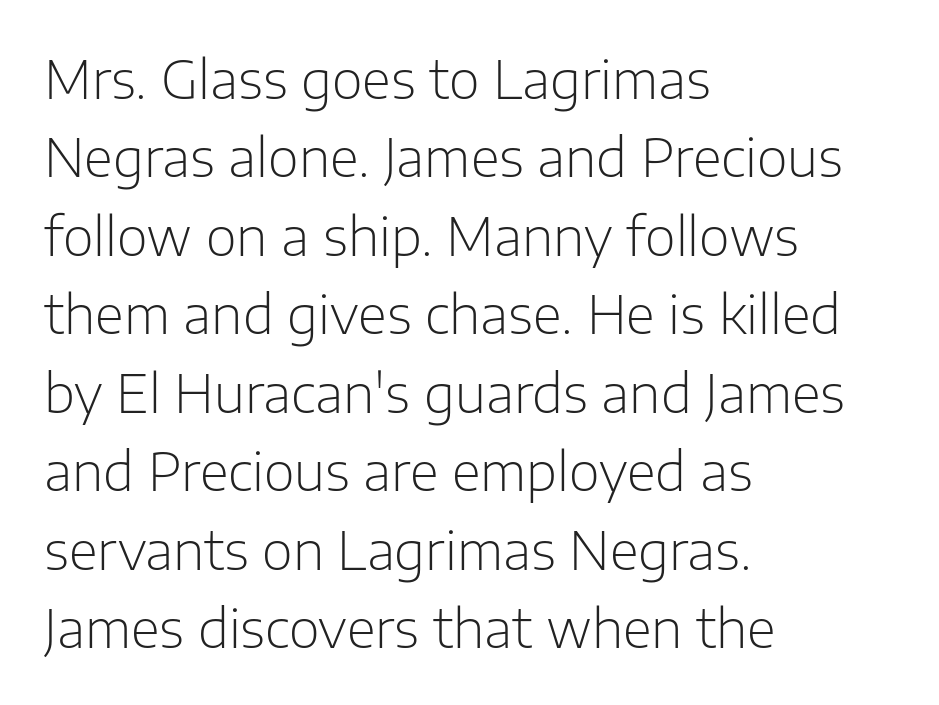
The image shows 53 px light sans-serif type, upright; set left-aligned, normal line spacing (1.48x), normal letter spacing, not underlined; low stroke contrast and a medium x-height.
